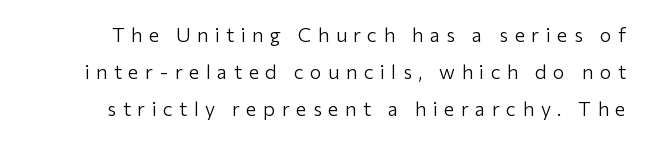
The image shows 20 px text type, upright; set line spacing 1.85x, unusually wide letter spacing (+0.32 em), not underlined.
